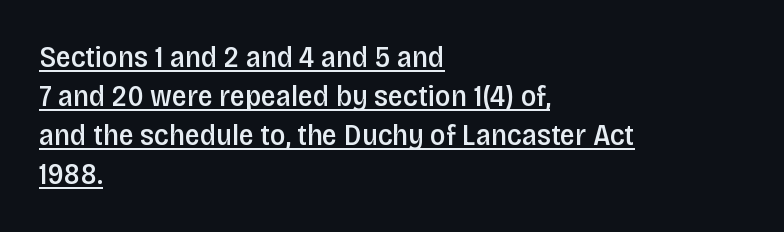
Q: Is the text bold? A: Semi-bold.
Q: Is the text italic (slanted)? A: No, it is upright.
Q: Is the typeface a serif or a sans-serif typeface? A: Sans-serif.
Q: Is the text underlined? A: Yes.
Q: How is the paragraph aligned? A: Left-aligned.
Q: Is the spacing between letters normal or unusually wide? A: Normal.
Q: Is the spacing between lines tight, normal or loose? A: Normal.
Q: Width (condensed, normal, or wide)? A: Condensed.
Q: Stroke contrast? A: Low.
Q: x-height? A: Large.
Q: Monospaced? A: No.
